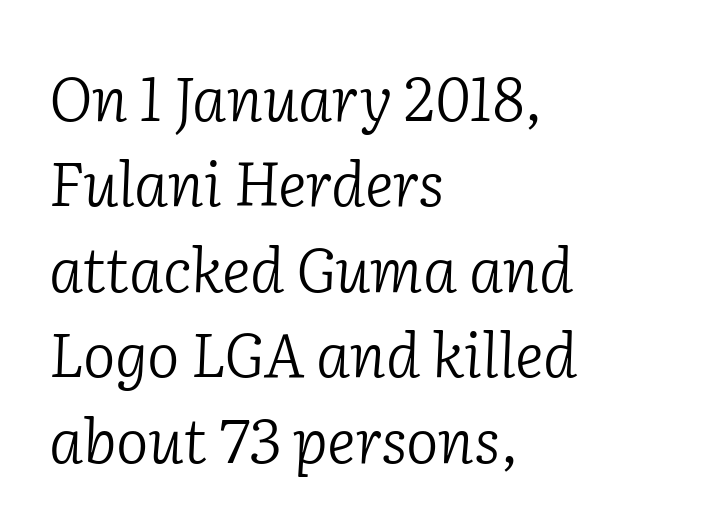
The font is comparable to plain body text, perhaps lighter. Think of a printed novel: that variable character pitch is what you see here. Alignment: flush left. How would I describe the line gaps? Plain and ordinary.
